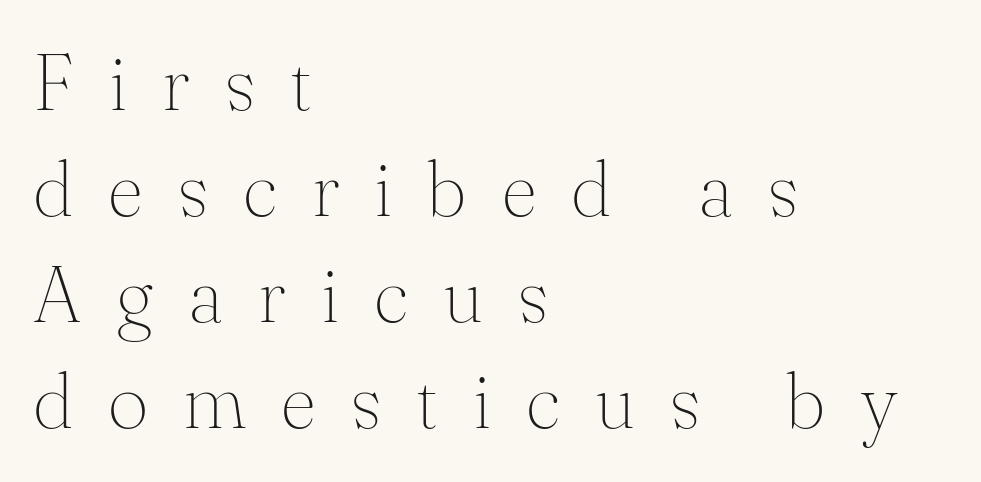
The image shows 78 px thin serif type, upright; set left-aligned, normal line spacing (1.36x), unusually wide letter spacing (+0.45 em), not underlined; medium stroke contrast and a small x-height.
